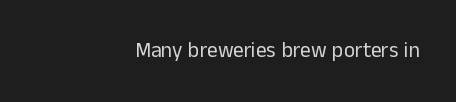
The image shows 21 px text type, upright; set right-aligned, normal letter spacing, not underlined.
